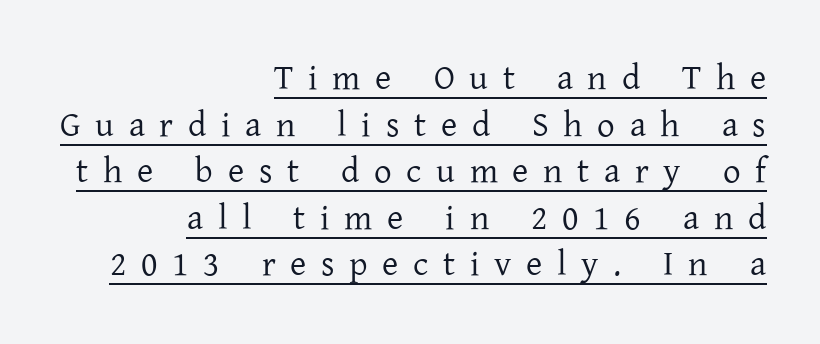
Q: Is the text bold? A: No.
Q: Is the text italic (slanted)? A: No, it is upright.
Q: Is the typeface a serif or a sans-serif typeface? A: Serif.
Q: Is the text underlined? A: Yes.
Q: How is the paragraph aligned? A: Right-aligned.
Q: Is the spacing between letters normal or unusually wide? A: Unusually wide.
Q: Is the spacing between lines tight, normal or loose? A: Normal.
Q: Width (condensed, normal, or wide)? A: Normal.
Q: Stroke contrast? A: Low.
Q: x-height? A: Medium.
Q: Monospaced? A: No.
